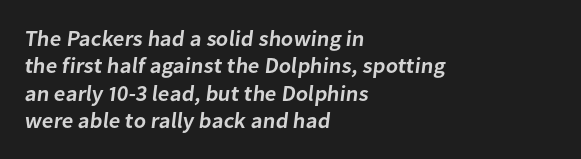
Q: Is the text bold? A: Semi-bold.
Q: Is the text underlined? A: No.
Q: How is the paragraph aligned? A: Left-aligned.
Q: Is the spacing between letters normal or unusually wide? A: Normal.
Q: Is the spacing between lines tight, normal or loose? A: Normal.
